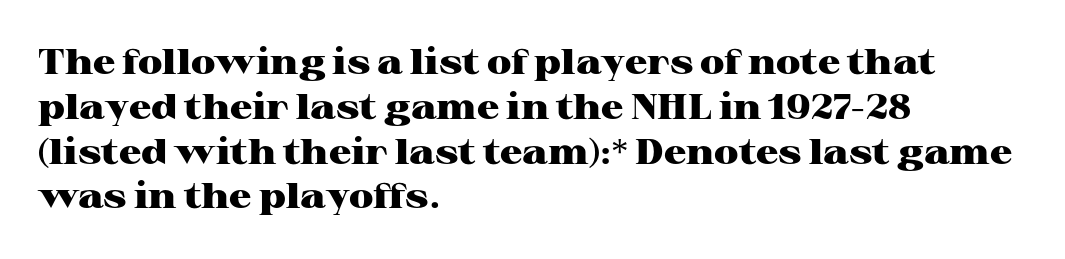
Bold? Absolutely — the strokes are thick and heavy. Is this a fixed-width face? No — the glyphs have proportional, varying widths. A typesetter would mark this as roman, not italic. What's the leading like? Ordinary, nothing unusual. Small tapered or slab feet sit at the stroke ends, so this counts as serif. This sample uses plain, unmodified letter spacing.
